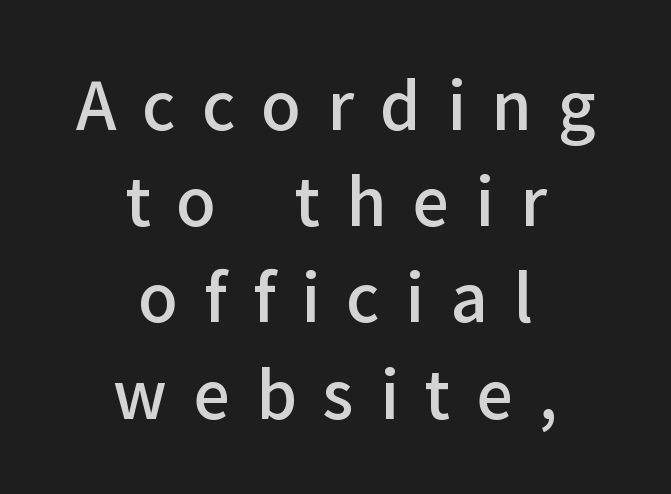
The image shows 65 px semibold sans-serif type, upright; set centered, normal line spacing (1.48x), unusually wide letter spacing (+0.4 em), not underlined; low stroke contrast and a medium x-height.
